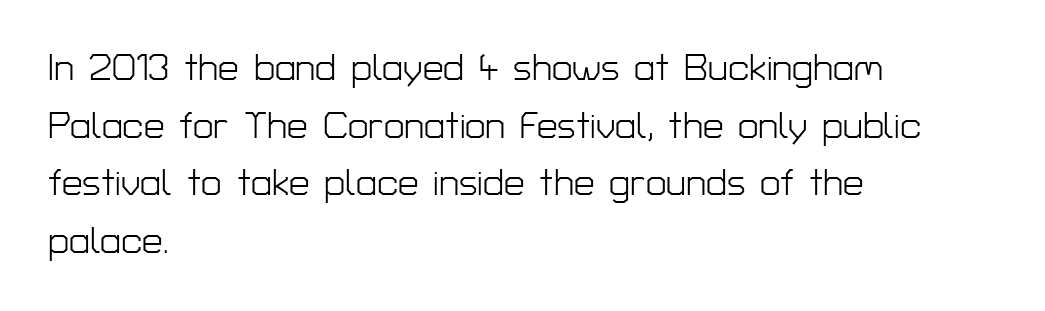
The setting favours the left margin, as ordinary paragraphs usually do. A typesetter would label this face a sans. Letters have the restrained weight of plain body copy at most. It's the straight-up-and-down kind of type. Words float on clear page, feet unadorned. What's the leading like? Ordinary, nothing unusual.
